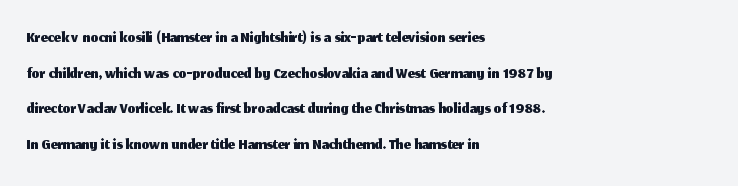
The image shows 25 px text type, upright; set left-aligned, normal line spacing (1.43x), normal letter spacing, not underlined.
